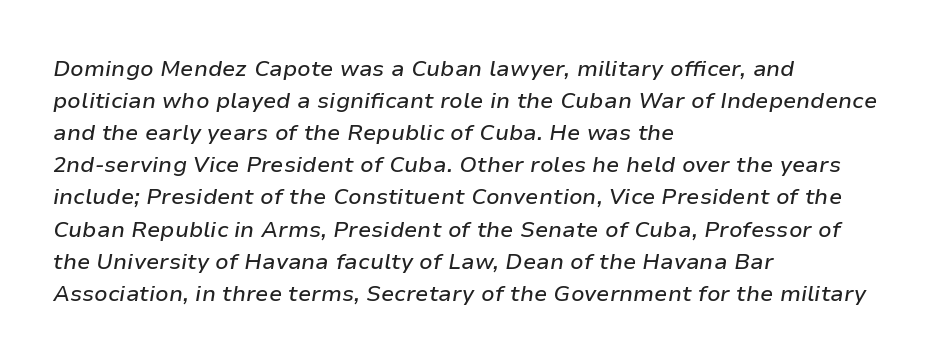
The image shows 22 px text type, italic (leaning right); set left-aligned, normal line spacing (1.46x), normal letter spacing, not underlined.
